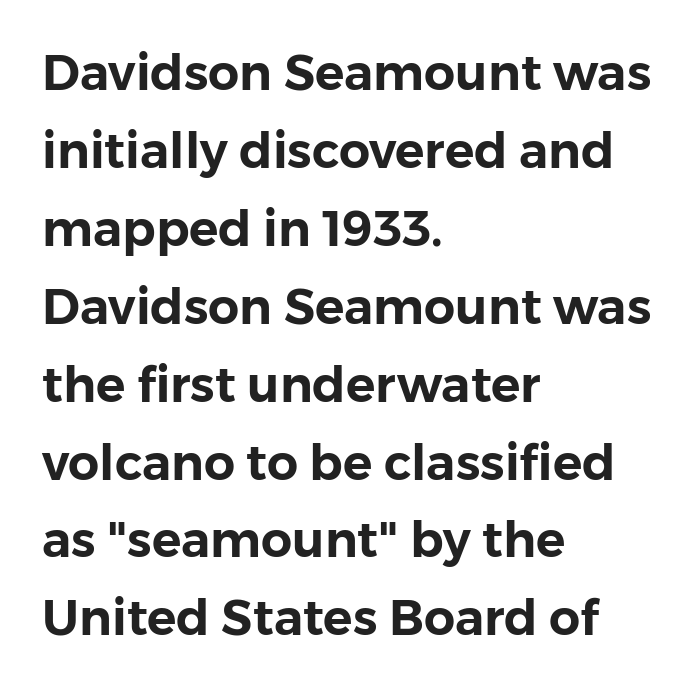
Q: Is the text italic (slanted)? A: No, it is upright.
Q: Is the typeface a serif or a sans-serif typeface? A: Sans-serif.
Q: Is the text underlined? A: No.
Q: How is the paragraph aligned? A: Left-aligned.
Q: Is the spacing between letters normal or unusually wide? A: Normal.
Q: Is the spacing between lines tight, normal or loose? A: Normal.
Q: Width (condensed, normal, or wide)? A: Normal.
Q: Stroke contrast? A: Low.
Q: x-height? A: Medium.
Q: Monospaced? A: No.
